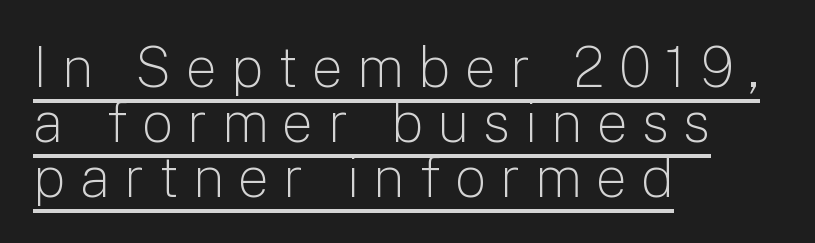
{"serif": "no", "italic": "no", "bold": "no", "weight": "light", "width": "normal", "stroke_contrast": "low", "x_height": "medium", "monospaced": "no", "underline": "yes", "align": "left", "line_spacing": "tight", "line_spacing_ratio": 0.98, "letter_spacing": "wide", "letter_spacing_em": 0.25, "glyph_px": 56}
